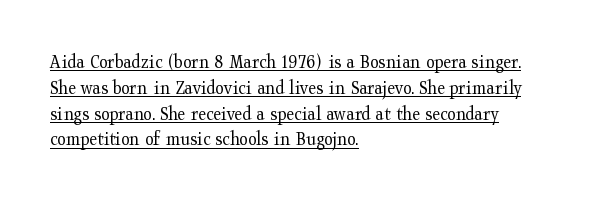
The image shows 20 px text type, upright; set left-aligned, normal line spacing (1.29x), normal letter spacing, underlined.
